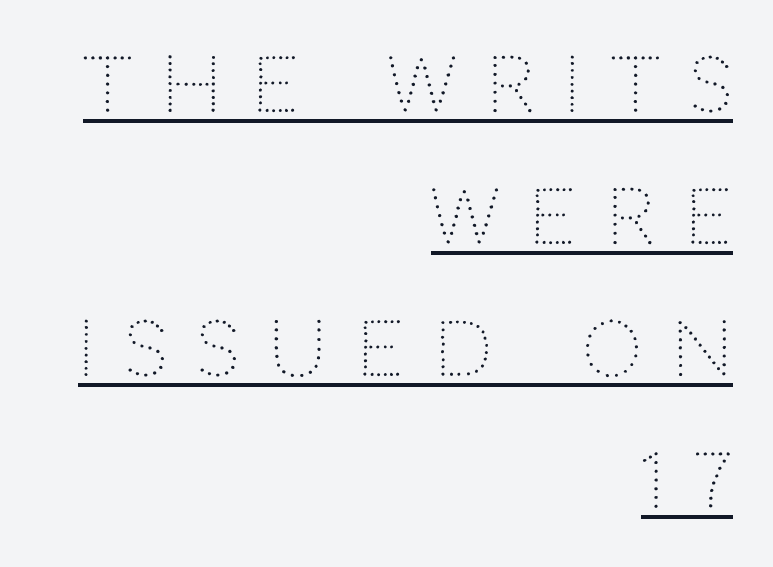
{"serif": "no", "italic": "no", "bold": "no", "weight": "light", "width": "normal", "stroke_contrast": "low", "x_height": "large", "monospaced": "no", "underline": "yes", "align": "right", "line_spacing_ratio": 1.76, "letter_spacing": "wide", "letter_spacing_em": 0.4, "glyph_px": 75}
